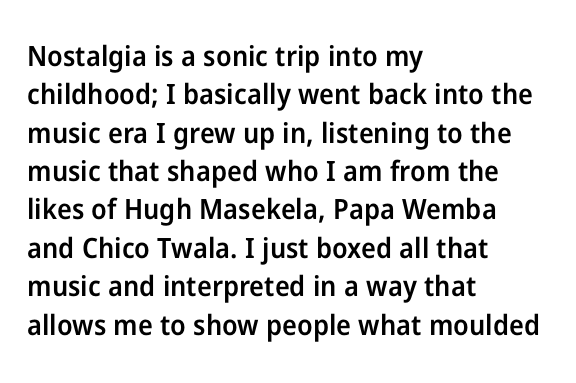
The zone under the glyphs is completely vacant. Style check: upright. You could not count columns in this text — the font is proportionally spaced. I'd call this a sans setting — the letters go barefoot. Glyph-to-glyph distance matches everyday printed text.
